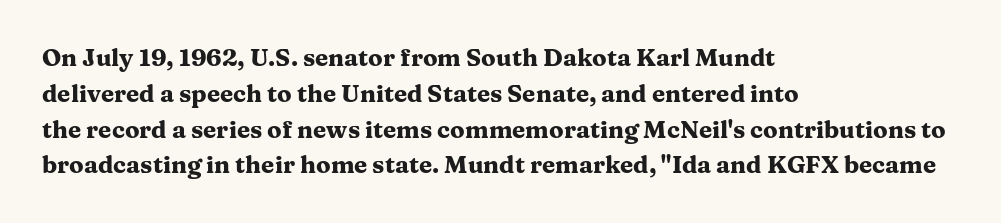
Q: Is the text bold? A: Yes.
Q: Is the text italic (slanted)? A: No, it is upright.
Q: Is the text underlined? A: No.
Q: How is the paragraph aligned? A: Left-aligned.
Q: Is the spacing between letters normal or unusually wide? A: Normal.
Q: Is the spacing between lines tight, normal or loose? A: Normal.
